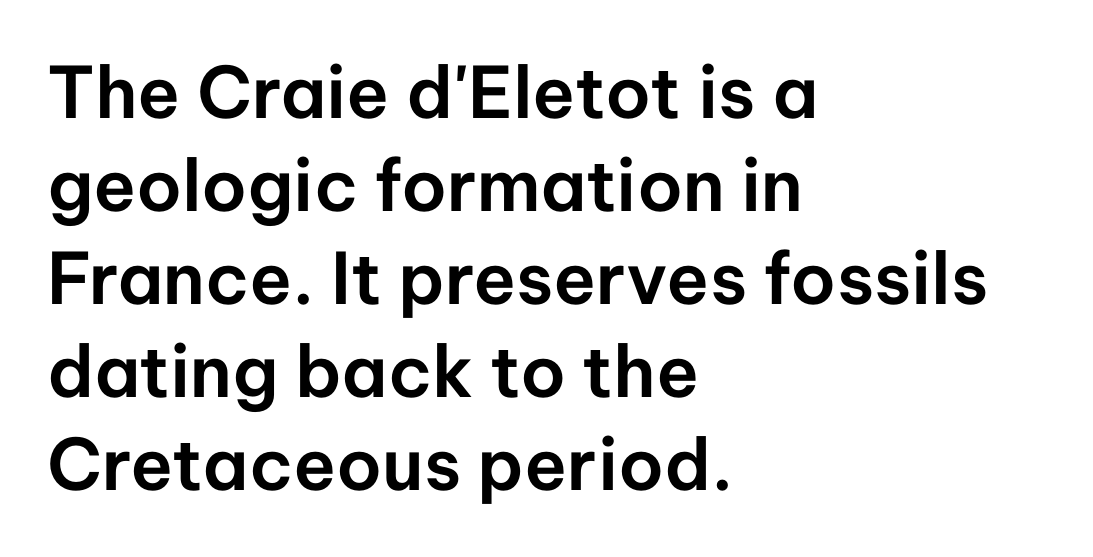
Observe the absence of serifs on each vertical stroke in this sample. Spacing verdict: proportional, widths tailored to each character. Posture: straight, roman, zero tilt. Look at the tracking — it's just the regular setting, nothing added. What's the leading like? Ordinary, nothing unusual. Unmarked baselines from the first word to the last.
